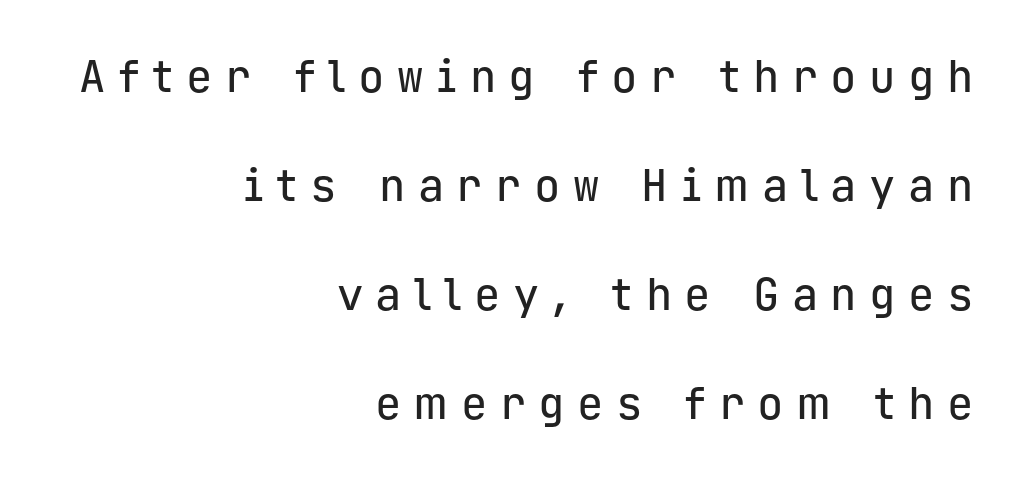
Descender tails drop into unmarked territory. The axis of the letterforms is exactly vertical. Vertically, the passage feels expansive, rows floating well apart. The passage shown is typed in a monospace face where columns stay perfectly aligned. You can tell from the bare stems that sans-serif type was used. Look at the tracking — it's clearly loosened, letters drifting apart.
